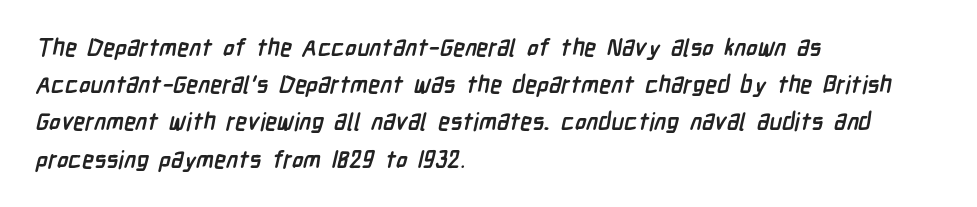
The paragraph shown leans on its left margin. Compared with an ordinary text face, these strokes are far heavier — a full bold. The letterforms sit shoulder to shoulder at normal distance. Unmarked baselines from the first word to the last. This sample keeps an unexceptional amount of space between lines.
